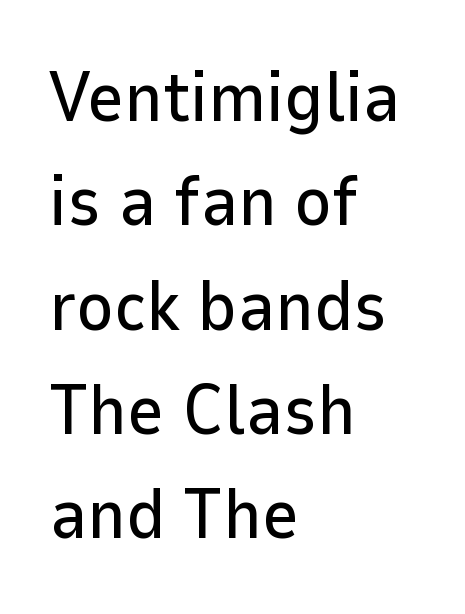
Q: Is the text italic (slanted)? A: No, it is upright.
Q: Is the typeface a serif or a sans-serif typeface? A: Sans-serif.
Q: Is the text underlined? A: No.
Q: How is the paragraph aligned? A: Left-aligned.
Q: Is the spacing between letters normal or unusually wide? A: Normal.
Q: Is the spacing between lines tight, normal or loose? A: Normal.
Q: Width (condensed, normal, or wide)? A: Normal.
Q: Stroke contrast? A: Low.
Q: x-height? A: Medium.
Q: Monospaced? A: No.
